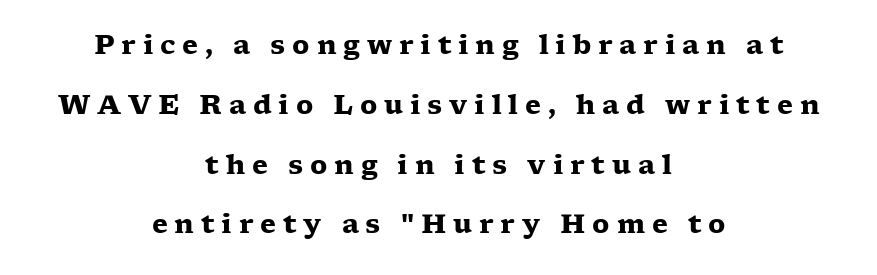
Q: Is the text bold? A: Yes.
Q: Is the text italic (slanted)? A: No, it is upright.
Q: Is the text underlined? A: No.
Q: How is the paragraph aligned? A: Centered.
Q: Is the spacing between letters normal or unusually wide? A: Unusually wide.
Q: Is the spacing between lines tight, normal or loose? A: Loose.
